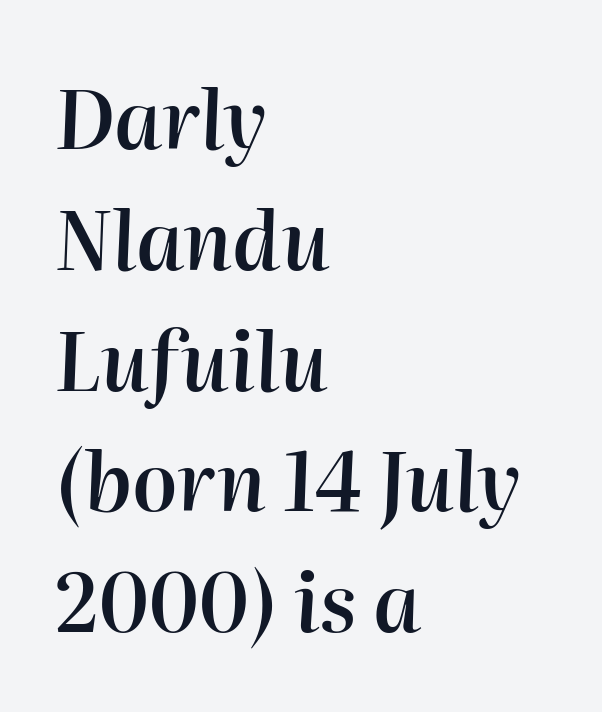
The face used here is proportionally spaced, like ordinary book or web type. Words appear dense and cohesive because spacing is normal. Interline gaps are of average width in this sample. Glance below the letters and you will spot only blank space. Teacher's note: observe the even left margin — that is flush-left alignment. There's an unmistakable incline to the writing here.
